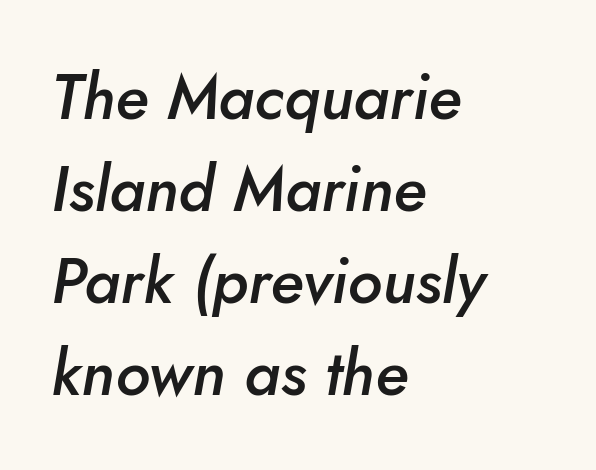
{"italic": "yes", "lean": "right", "slant_degrees": 10, "bold": "semi", "weight": "semibold", "width": "normal", "stroke_contrast": "low", "x_height": "small", "monospaced": "no", "underline": "no", "align": "left", "line_spacing": "normal", "line_spacing_ratio": 1.46, "letter_spacing": "normal", "letter_spacing_em": 0.0, "glyph_px": 63}
